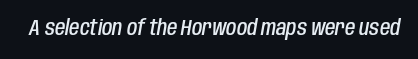
Students, note that the glyphs here touch the page at normal intervals. Descender tails drop into unmarked territory. Slant detected: the letters are inclined. Is the type bold? Partly — it's a semibold, heavier than regular but not fully bold.
